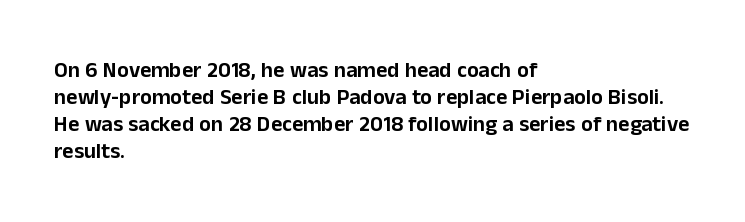
Is the block centered? No — it sits flush against the left margin. Beneath every word, the page is bare. What stands out about the letter spacing? Nothing — it is the standard amount. The lettering stays uniformly vertical, giving the passage a roman look.
